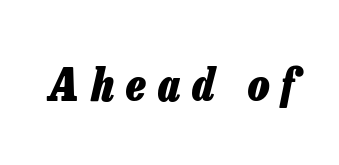
Q: Is the text bold? A: Yes.
Q: Is the text italic (slanted)? A: Yes, it leans right by about 13 degrees.
Q: Is the text underlined? A: No.
Q: Is the spacing between letters normal or unusually wide? A: Unusually wide.
Q: Width (condensed, normal, or wide)? A: Condensed.
Q: Stroke contrast? A: Low.
Q: x-height? A: Medium.
Q: Monospaced? A: No.
